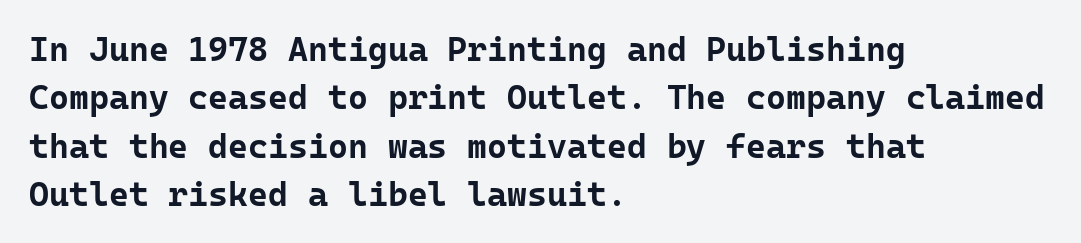
Q: Is the text bold? A: Yes.
Q: Is the text italic (slanted)? A: No, it is upright.
Q: Is the typeface a serif or a sans-serif typeface? A: Sans-serif.
Q: Is the text underlined? A: No.
Q: How is the paragraph aligned? A: Left-aligned.
Q: Is the spacing between letters normal or unusually wide? A: Normal.
Q: Is the spacing between lines tight, normal or loose? A: Normal.
Q: Width (condensed, normal, or wide)? A: Normal.
Q: Stroke contrast? A: Low.
Q: x-height? A: Medium.
Q: Monospaced? A: Yes.
